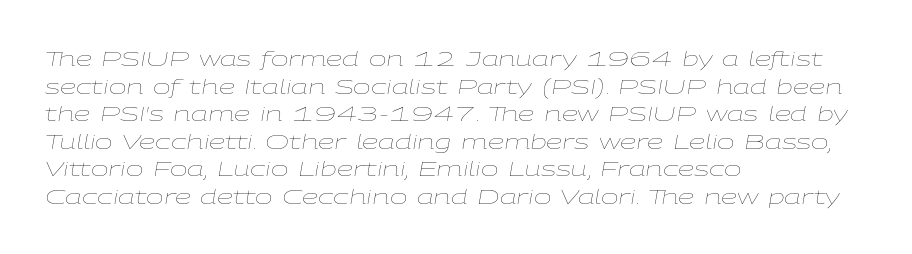
These lines are set flush left with a ragged right edge. The vertical gap from one line to the next is medium. You could call the tracking neutral — neither tight nor loose. Beneath every word, the page is bare.
